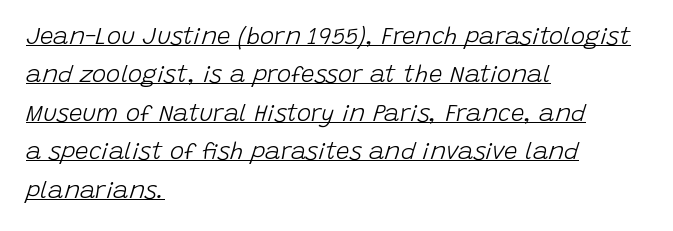
All the whitespace from short lines collects on the right. Leading: standard. On a weight scale, this lands at 450 or below. The horizontal fit of the characters is conventional and even.
